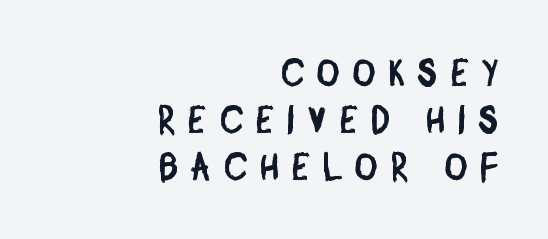
Q: Is the typeface a serif or a sans-serif typeface? A: Sans-serif.
Q: Is the text underlined? A: No.
Q: How is the paragraph aligned? A: Right-aligned.
Q: Is the spacing between letters normal or unusually wide? A: Unusually wide.
Q: Width (condensed, normal, or wide)? A: Condensed.
Q: Stroke contrast? A: Low.
Q: x-height? A: Large.
Q: Monospaced? A: No.
